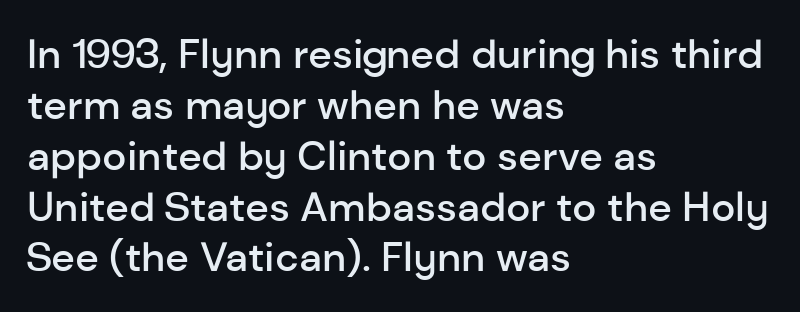
Q: Is the text bold? A: Semi-bold.
Q: Is the text italic (slanted)? A: No, it is upright.
Q: Is the typeface a serif or a sans-serif typeface? A: Sans-serif.
Q: Is the text underlined? A: No.
Q: How is the paragraph aligned? A: Left-aligned.
Q: Is the spacing between letters normal or unusually wide? A: Normal.
Q: Width (condensed, normal, or wide)? A: Normal.
Q: Stroke contrast? A: Low.
Q: x-height? A: Medium.
Q: Monospaced? A: No.
